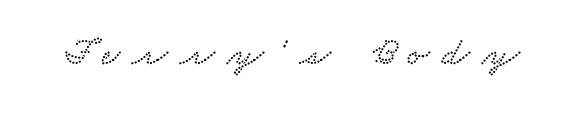
{"serif": "yes", "width": "wide", "stroke_contrast": "low", "x_height": "small", "monospaced": "no", "underline": "no", "letter_spacing": "wide", "letter_spacing_em": 0.31, "glyph_px": 40}
